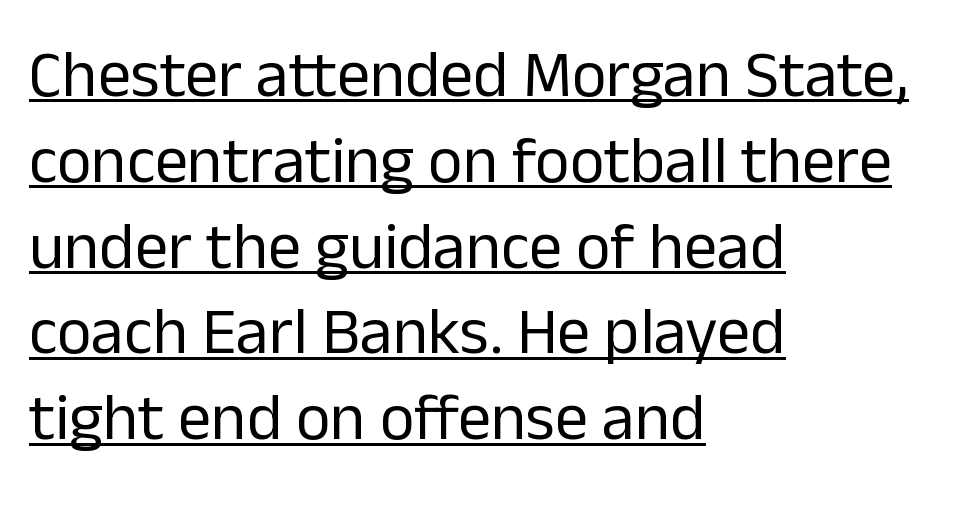
The image shows 66 px regular-weight sans-serif type, upright; set left-aligned, normal line spacing (1.3x), normal letter spacing, underlined; low stroke contrast and a medium x-height.
